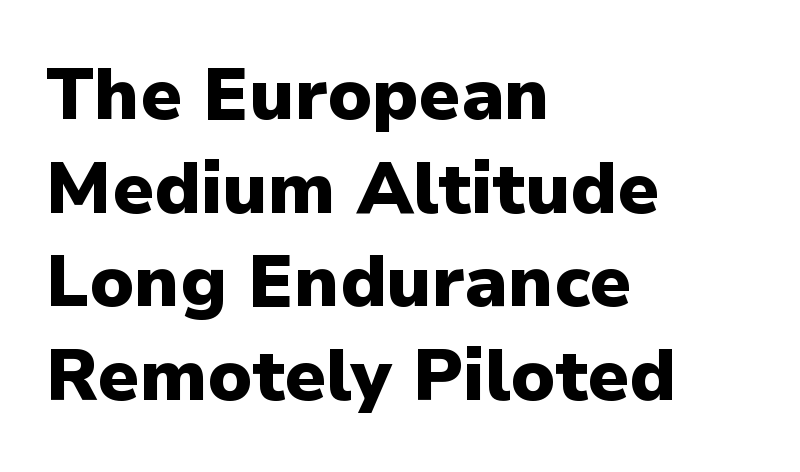
The image shows 72 px heavy sans-serif type, upright; set left-aligned, normal line spacing (1.3x), normal letter spacing, not underlined; low stroke contrast and a medium x-height.
